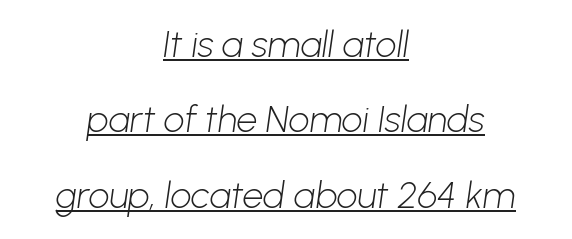
Leading: increased. Decoration check: the copy is underlined. Compared with a flush-left layout, this one balances lines on the center instead. This is sans-serif lettering, the kind often seen on screens and signage. Is this a heavy cut? Hardly; it is regular or lighter.
